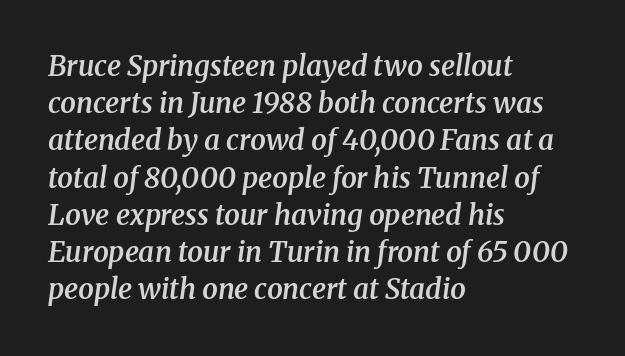
{"serif": "yes", "italic": "yes", "lean": "right", "slant_degrees": 8, "bold": "semi", "weight": "semibold", "width": "normal", "stroke_contrast": "medium", "x_height": "medium", "monospaced": "no", "underline": "no", "align": "left", "line_spacing": "normal", "line_spacing_ratio": 1.33, "letter_spacing": "normal", "letter_spacing_em": 0.0, "glyph_px": 28}
